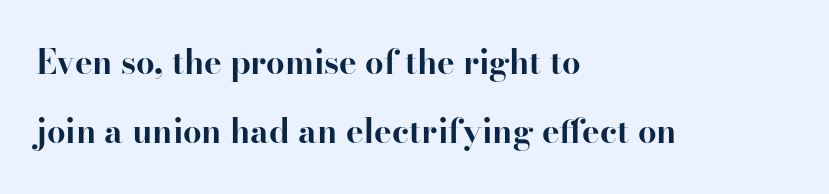
A clean baseline with only descenders dipping below it. Does the weight exceed regular? Yes, all the way to bold. Italic? Not at all — the glyphs are vertical. Each new line begins a long way beneath the previous one. Casual observation: everything's shoved over to the left.
